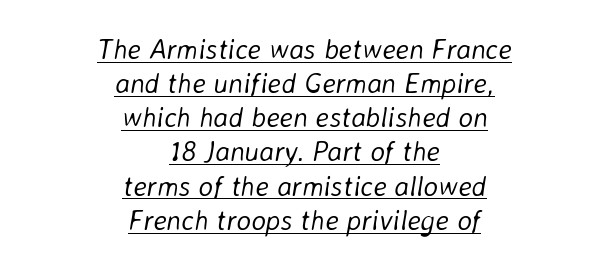
The passage shown is typed in a proportional face where columns would drift. Caption: face not bold, strokes unweighted. Tall strokes in this sample are angled rather than plumb. Both edges are ragged and mirror each other, which tells us the setting is centered. Decoration check: the copy is underlined. Here the glyphs are tracked normally, forming tight word shapes.
